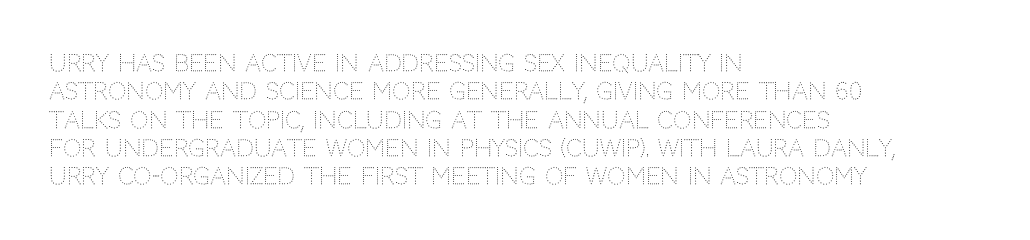
Nobody touched the tracking dial on this one. Visually the block forms a straight wall on the left and a jagged coastline on the right. Posture: upright roman. Beneath every word, the page is bare.
